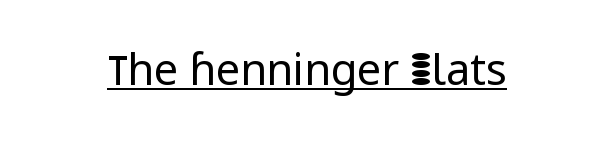
{"serif": "no", "italic": "no", "bold": "no", "weight": "regular", "width": "normal", "stroke_contrast": "low", "x_height": "medium", "monospaced": "no", "underline": "yes", "letter_spacing": "normal", "letter_spacing_em": 0.0, "glyph_px": 43}
